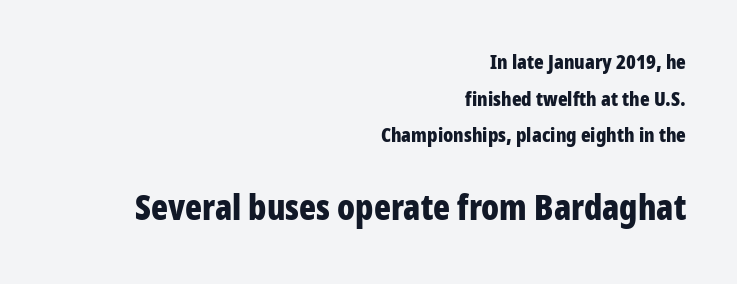
The image shows 35 px bold, condensed sans-serif type, upright; set right-aligned, line spacing 1.83x, normal letter spacing, not underlined; the second (bottom) block is 1.75x larger; low stroke contrast and a medium x-height.
